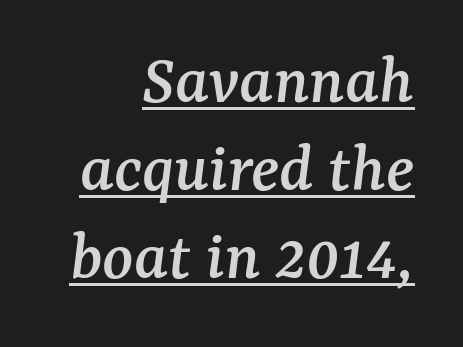
{"serif": "yes", "italic": "yes", "lean": "right", "slant_degrees": 7, "width": "normal", "stroke_contrast": "medium", "x_height": "medium", "monospaced": "no", "underline": "yes", "align": "right", "line_spacing_ratio": 1.22, "letter_spacing": "normal", "letter_spacing_em": 0.0, "glyph_px": 72}
